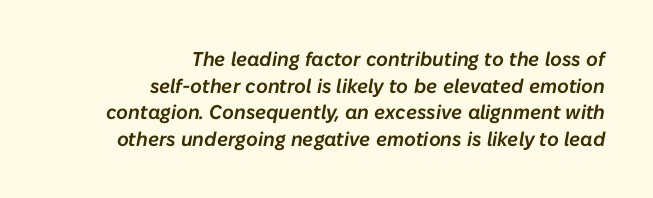
The rendering applies a slant to the glyphs. The specimen omits any rule beneath the text block's lines. Typeset ragged left — the right edge is the straight one. How are the letters spaced? Ordinarily, with no added tracking. The vertical gap from one line to the next is medium.
